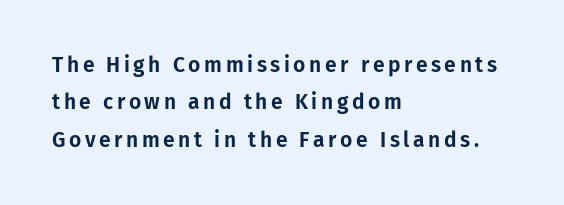
Notice how the passage keeps a crisp vertical edge on the left only. Rendered with straight, roman letterforms. Rule under the text: the space is simply empty.
